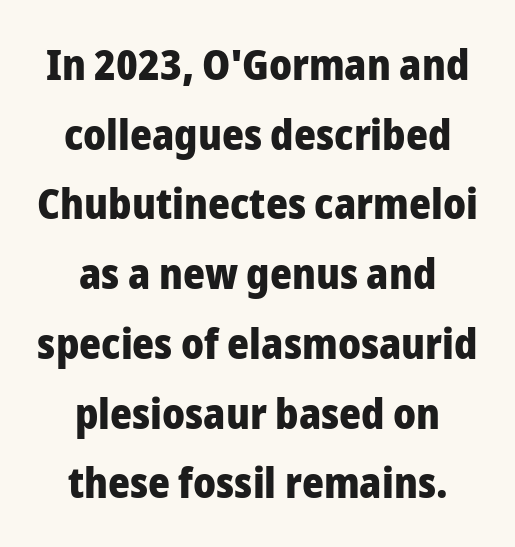
Q: Is the text bold? A: Yes.
Q: Is the text italic (slanted)? A: No, it is upright.
Q: Is the typeface a serif or a sans-serif typeface? A: Sans-serif.
Q: Is the text underlined? A: No.
Q: How is the paragraph aligned? A: Centered.
Q: Is the spacing between letters normal or unusually wide? A: Normal.
Q: Is the spacing between lines tight, normal or loose? A: Normal.
Q: Width (condensed, normal, or wide)? A: Normal.
Q: Stroke contrast? A: Low.
Q: x-height? A: Medium.
Q: Monospaced? A: No.
